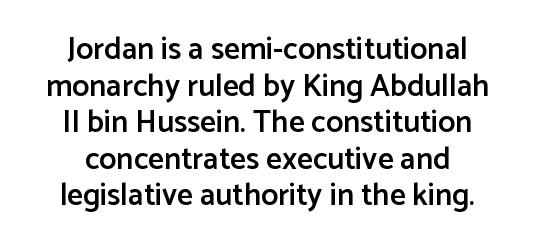
The whitespace from short lines is split evenly between both sides. Style check: upright. In terms of weight, the rendering is demibold, just under bold. What kind of face is this? One without serifs — a sans.
